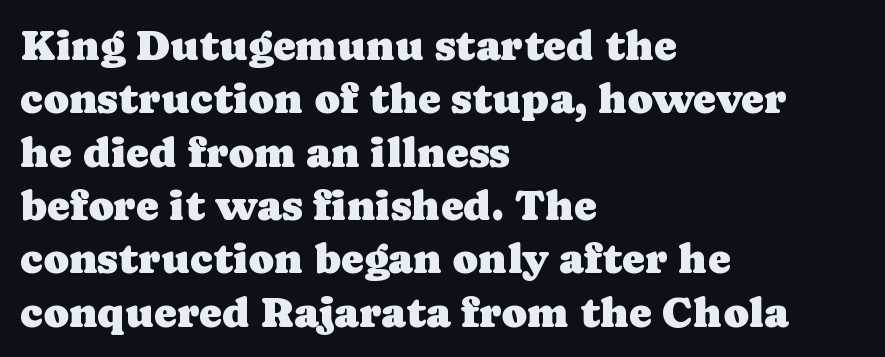
The image shows 43 px serif type, upright; set left-aligned, line spacing 1.24x, normal letter spacing, not underlined; low stroke contrast and a medium x-height.
